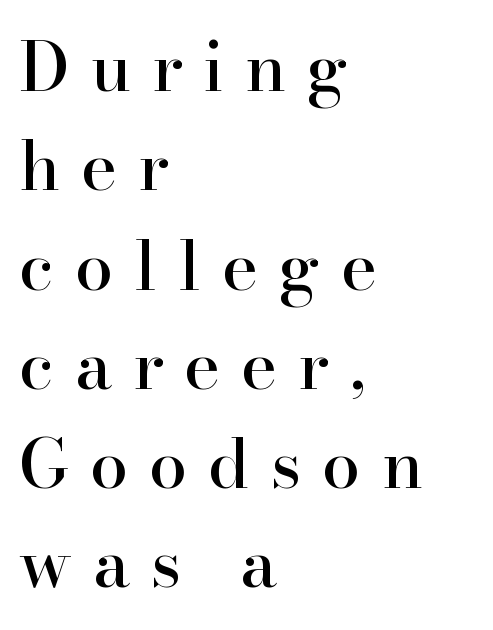
{"serif": "yes", "italic": "no", "width": "normal", "stroke_contrast": "high", "x_height": "small", "monospaced": "no", "underline": "no", "align": "left", "line_spacing": "normal", "line_spacing_ratio": 1.46, "letter_spacing": "wide", "letter_spacing_em": 0.31, "glyph_px": 68}
